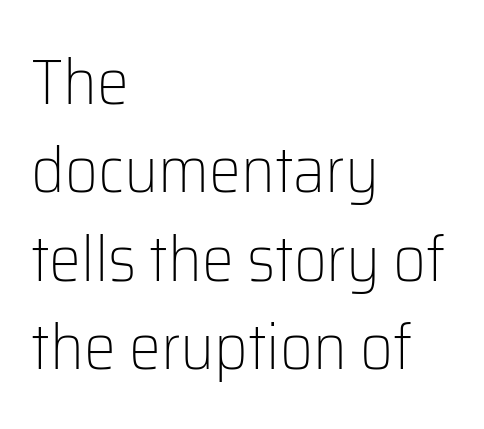
Upright lettering throughout. Check where the strokes stop: nothing finishes them off — pure sans. Notice how descenders clear the ascenders below comfortably — that's standard leading. The foot of each line stays bare and open. You could not count columns in this text — the font is proportionally spaced. Spacing between characters is what you'd get straight out of the box.
